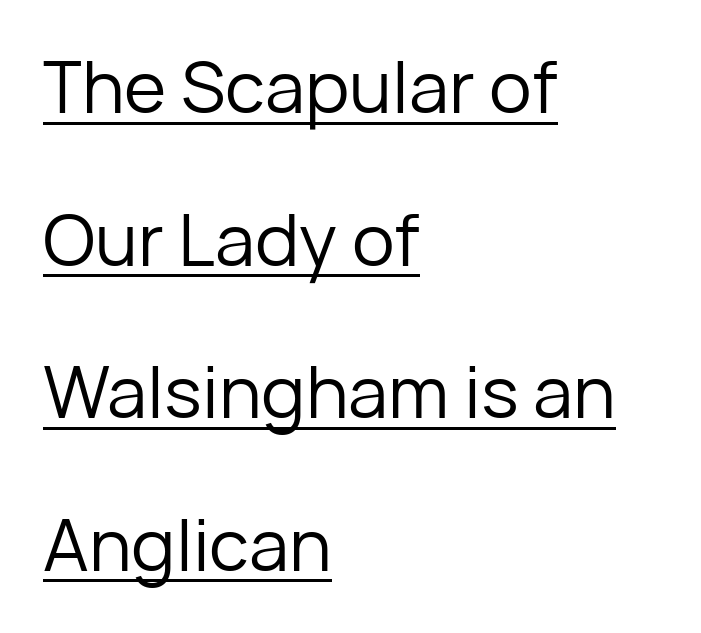
Q: Is the text bold? A: No.
Q: Is the text italic (slanted)? A: No, it is upright.
Q: Is the typeface a serif or a sans-serif typeface? A: Sans-serif.
Q: Is the text underlined? A: Yes.
Q: How is the paragraph aligned? A: Left-aligned.
Q: Is the spacing between letters normal or unusually wide? A: Normal.
Q: Is the spacing between lines tight, normal or loose? A: Loose.
Q: Width (condensed, normal, or wide)? A: Normal.
Q: Stroke contrast? A: Low.
Q: x-height? A: Medium.
Q: Monospaced? A: No.
